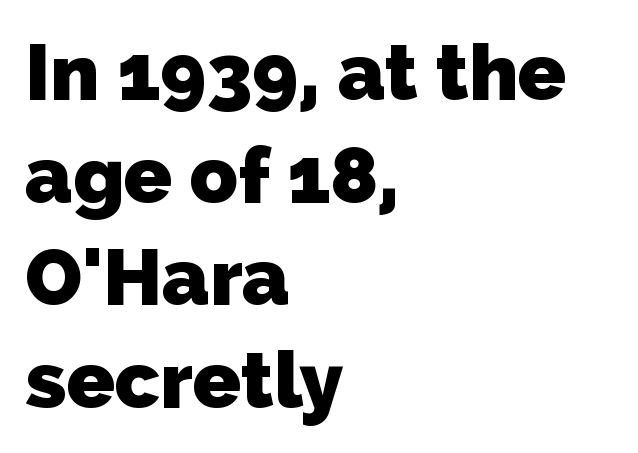
The characters look thick and weighty, a clear bold. Line spacing here is normal. The passage shown is typed in a proportional face where columns would drift. A classic flush-left, rag-right setting is used for this passage. Tracking here is standard; glyphs follow each other at the usual distance. Only glyphs here, with clear space below each row.
